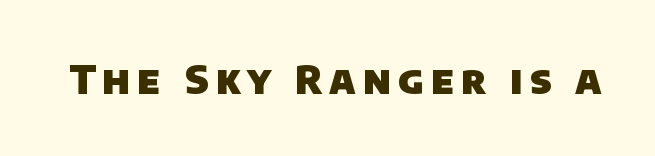
Varying glyph widths throughout — classic text-font behaviour. Does the type have serifs? No, each stem ends abruptly. Only glyphs here, with clear space below each row. Chunky letters — that's bold for sure.
